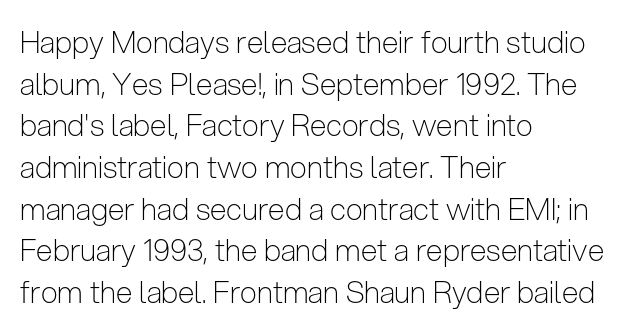
{"serif": "no", "italic": "no", "bold": "no", "weight": "light", "width": "condensed", "stroke_contrast": "low", "x_height": "medium", "monospaced": "no", "underline": "no", "align": "left", "line_spacing": "normal", "line_spacing_ratio": 1.39, "letter_spacing": "normal", "letter_spacing_em": 0.0, "glyph_px": 30}
